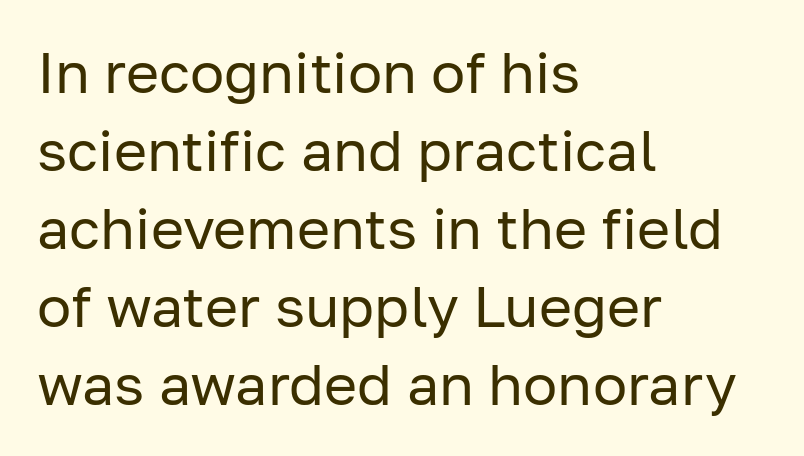
The paragraph has a hard left edge and a soft right edge. Does the lettering tilt? It doesn't — this is upright. If you measured baseline to baseline, you'd find a middling distance. A typesetter would call this proportional, since set widths differ per character.
